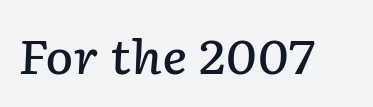
{"italic": "yes", "lean": "right", "slant_degrees": 2, "bold": "semi", "weight": "semibold", "width": "normal", "stroke_contrast": "low", "x_height": "medium", "monospaced": "no", "underline": "no", "letter_spacing": "normal", "letter_spacing_em": 0.0, "glyph_px": 47}
